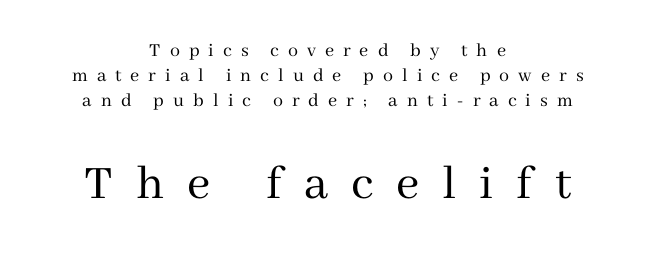
The image shows 51 px regular-weight serif type, upright; set centered, normal line spacing (1.26x), unusually wide letter spacing (+0.45 em), not underlined; the second (bottom) block is 2.55x larger; medium stroke contrast and a medium x-height.
